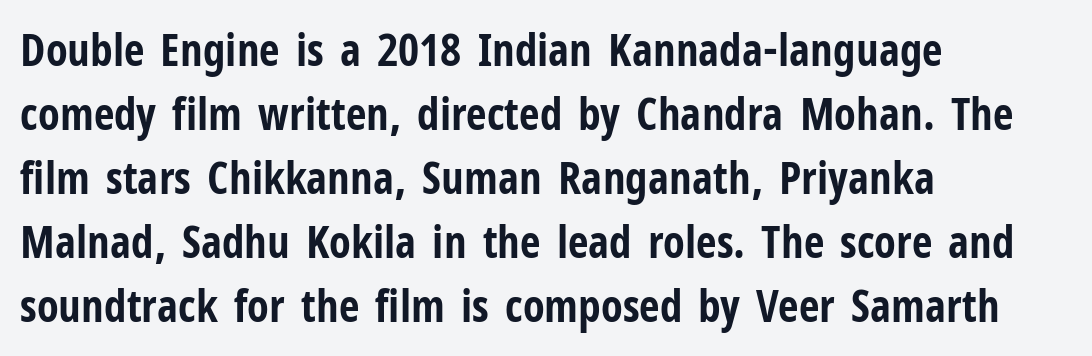
Q: Is the text bold? A: Yes.
Q: Is the text italic (slanted)? A: No, it is upright.
Q: Is the typeface a serif or a sans-serif typeface? A: Sans-serif.
Q: Is the text underlined? A: No.
Q: How is the paragraph aligned? A: Left-aligned.
Q: Is the spacing between letters normal or unusually wide? A: Normal.
Q: Is the spacing between lines tight, normal or loose? A: Normal.
Q: Width (condensed, normal, or wide)? A: Condensed.
Q: Stroke contrast? A: Low.
Q: x-height? A: Medium.
Q: Monospaced? A: No.
